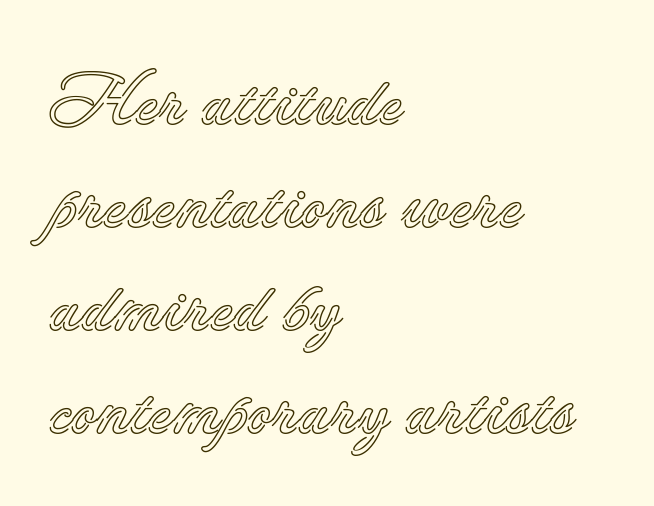
The ragged edge is on the right, which tells us the setting is flush left. Look at the tracking — it's just the regular setting, nothing added. Students, observe: this is what conventionally led text looks like. Note the varied advance widths — an 'i' is clearly narrower than an 'm'. Each row of text sits above clean, open space.
